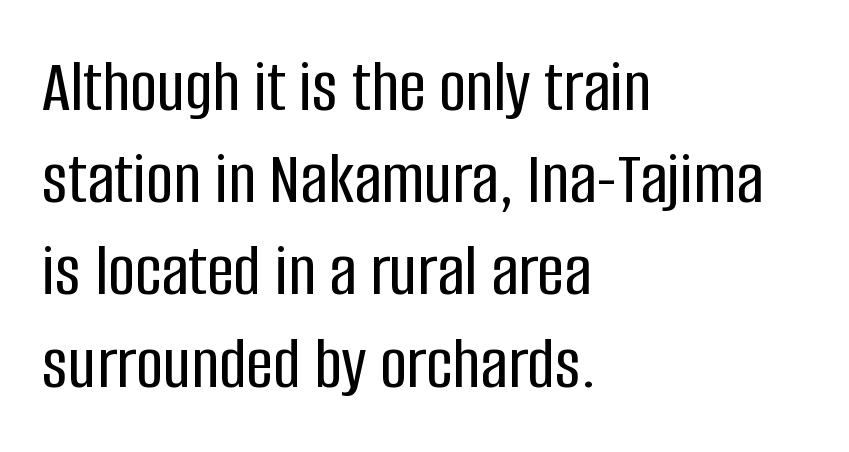
The image shows 75 px condensed sans-serif type, upright; set left-aligned, line spacing 1.23x, normal letter spacing, not underlined; low stroke contrast and a large x-height.
